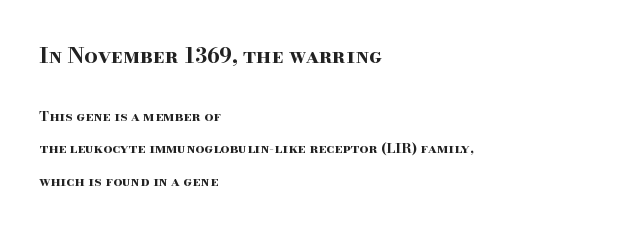
{"italic": "no", "bold": "yes", "underline": "no", "align": "left", "line_spacing": "loose", "line_spacing_ratio": 2.33, "letter_spacing": "normal", "letter_spacing_em": 0.0, "larger_block": "first", "size_ratio": 1.5, "glyph_px": 21}
